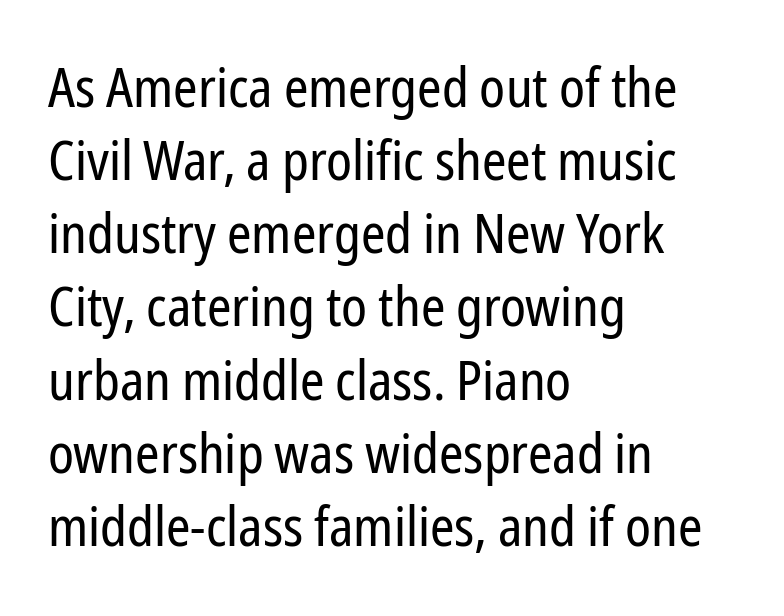
{"serif": "no", "italic": "no", "bold": "no", "weight": "regular", "width": "condensed", "stroke_contrast": "low", "x_height": "medium", "monospaced": "no", "underline": "no", "align": "left", "line_spacing": "normal", "line_spacing_ratio": 1.33, "letter_spacing": "normal", "letter_spacing_em": 0.0, "glyph_px": 55}
